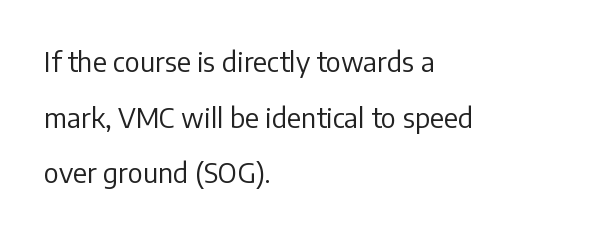
Q: Is the text bold? A: No.
Q: Is the text italic (slanted)? A: No, it is upright.
Q: Is the text underlined? A: No.
Q: How is the paragraph aligned? A: Left-aligned.
Q: Is the spacing between letters normal or unusually wide? A: Normal.
Q: Is the spacing between lines tight, normal or loose? A: Loose.
